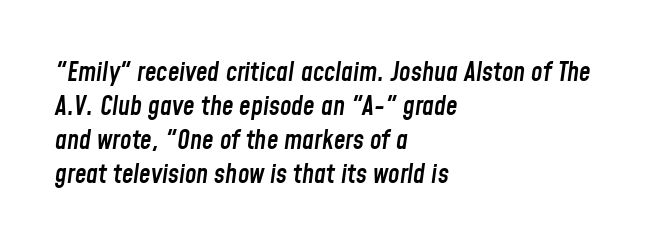
Glyph-to-glyph distance matches everyday printed text. The text carries the slant typical of an italic or oblique font. Glance below the letters and you will spot only blank space. The rag falls on the right side of this text block.
